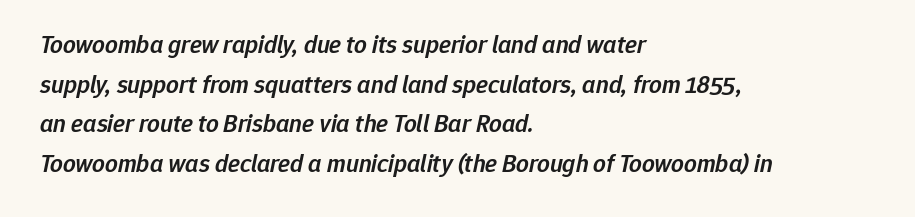
The image shows 25 px text type, italic (leaning right); set left-aligned, normal line spacing (1.59x), normal letter spacing, not underlined.
